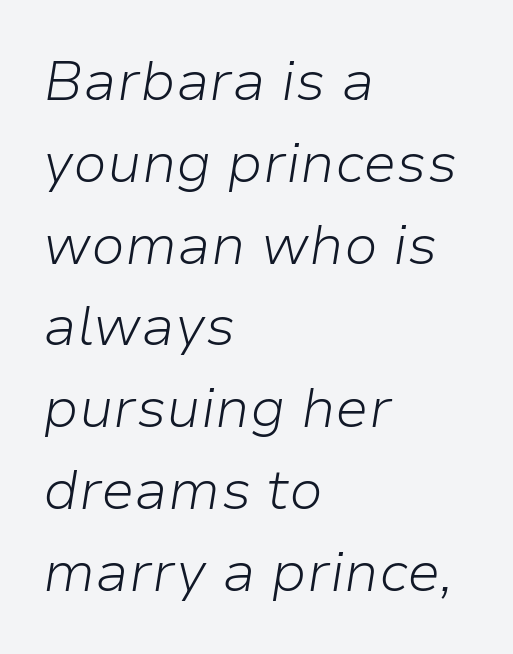
The image shows 56 px light type, italic (leaning right); set left-aligned, normal line spacing (1.46x), normal letter spacing, not underlined; low stroke contrast and a medium x-height.
